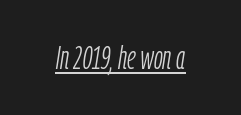
{"italic": "yes", "lean": "right", "slant_degrees": 9, "bold": "no", "weight": "light", "width": "condensed", "stroke_contrast": "low", "x_height": "medium", "monospaced": "no", "underline": "yes", "letter_spacing": "normal", "letter_spacing_em": 0.0, "glyph_px": 32}
